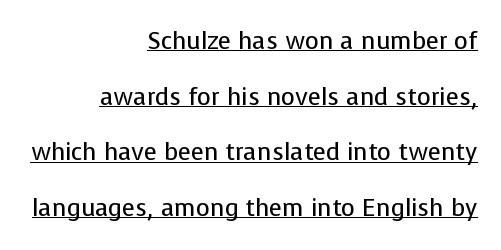
Q: Is the text bold? A: No.
Q: Is the text italic (slanted)? A: No, it is upright.
Q: Is the text underlined? A: Yes.
Q: How is the paragraph aligned? A: Right-aligned.
Q: Is the spacing between letters normal or unusually wide? A: Normal.
Q: Is the spacing between lines tight, normal or loose? A: Loose.
